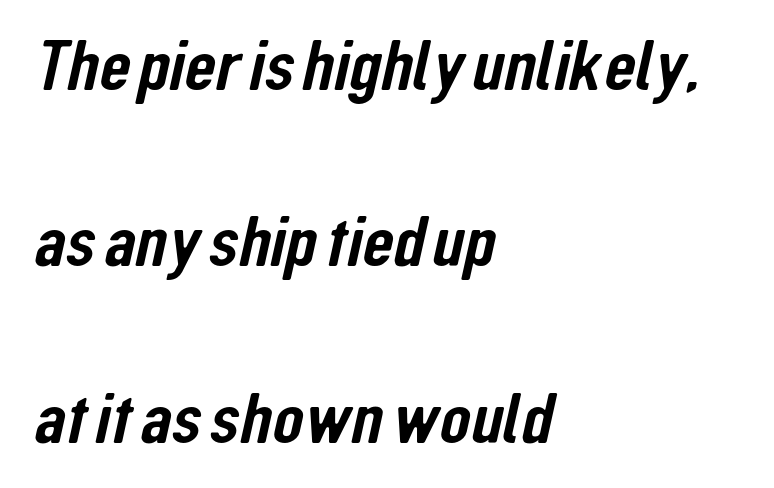
Q: Is the typeface a serif or a sans-serif typeface? A: Sans-serif.
Q: Is the text underlined? A: No.
Q: How is the paragraph aligned? A: Left-aligned.
Q: Is the spacing between letters normal or unusually wide? A: Normal.
Q: Is the spacing between lines tight, normal or loose? A: Loose.
Q: Width (condensed, normal, or wide)? A: Condensed.
Q: Stroke contrast? A: Low.
Q: x-height? A: Medium.
Q: Monospaced? A: No.
